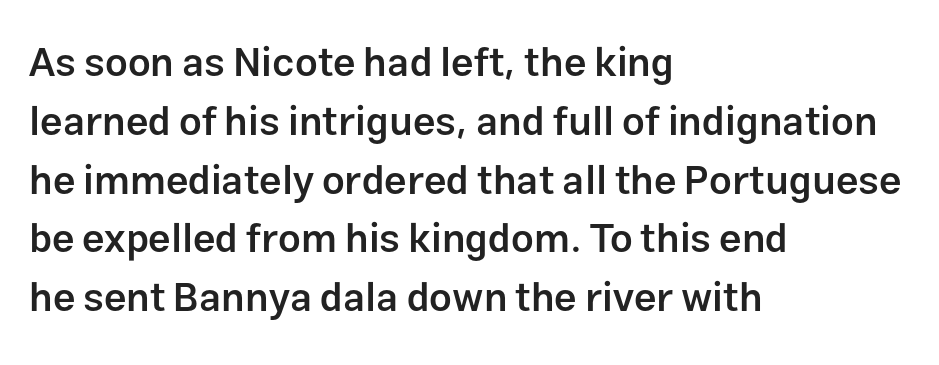
Q: Is the text bold? A: Semi-bold.
Q: Is the text italic (slanted)? A: No, it is upright.
Q: Is the typeface a serif or a sans-serif typeface? A: Sans-serif.
Q: Is the text underlined? A: No.
Q: How is the paragraph aligned? A: Left-aligned.
Q: Is the spacing between letters normal or unusually wide? A: Normal.
Q: Is the spacing between lines tight, normal or loose? A: Normal.
Q: Width (condensed, normal, or wide)? A: Normal.
Q: Stroke contrast? A: Low.
Q: x-height? A: Medium.
Q: Monospaced? A: No.
